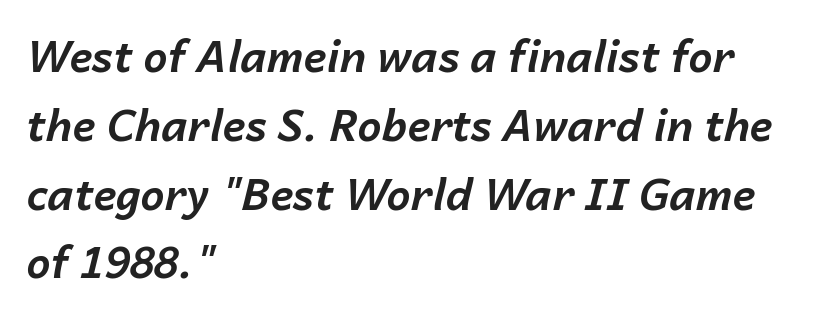
The area under the type is left untouched. Layout note: lines flush left. Summary of weight: heavy, a full bold. Is this a fixed-width face? No — the glyphs have proportional, varying widths.
